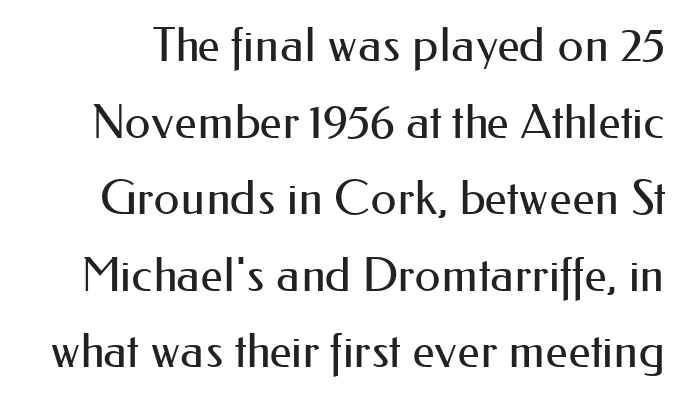
Baseline-to-baseline distance is the conventional proportion of letter height. The face used here is proportionally spaced, like ordinary book or web type. In terms of letterspacing, this is plain default setting. Words float on clear page, feet unadorned.
